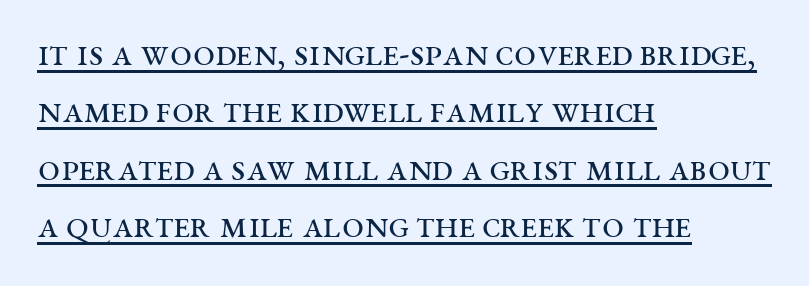
The image shows 39 px regular-weight, wide serif type, upright; set left-aligned, normal line spacing (1.47x), normal letter spacing, underlined; medium stroke contrast and a large x-height.
